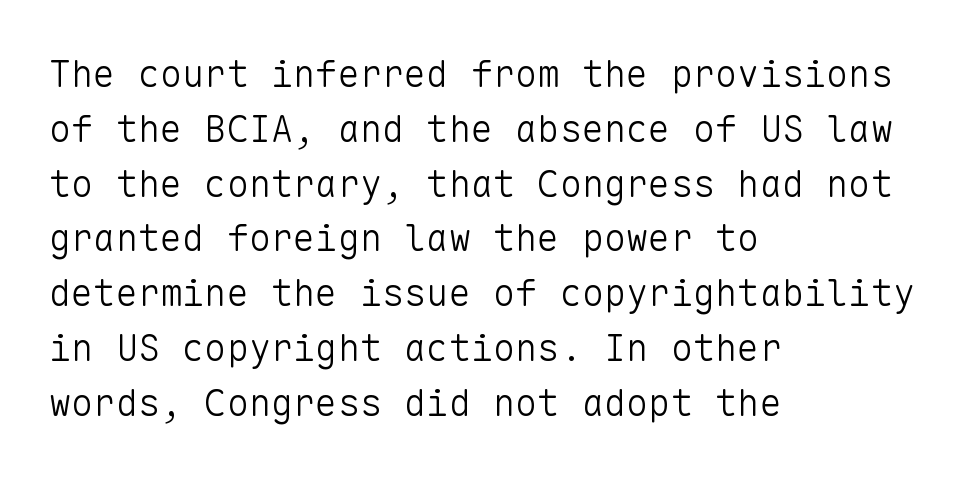
The image shows 37 px light sans-serif type, upright, monospaced; set left-aligned, normal line spacing (1.48x), normal letter spacing, not underlined; low stroke contrast and a medium x-height.
